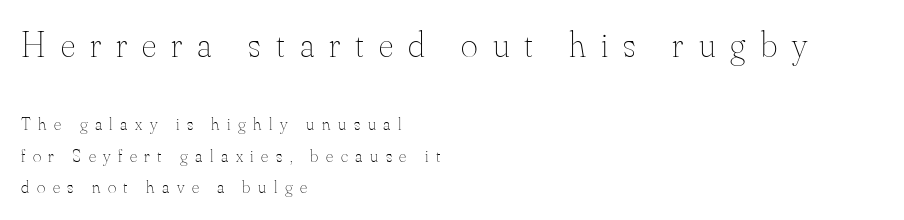
The image shows 36 px thin type, upright; set left-aligned, line spacing 1.74x, unusually wide letter spacing (+0.42 em), not underlined; the first (top) block is 2.0x larger; medium stroke contrast and a small x-height.
